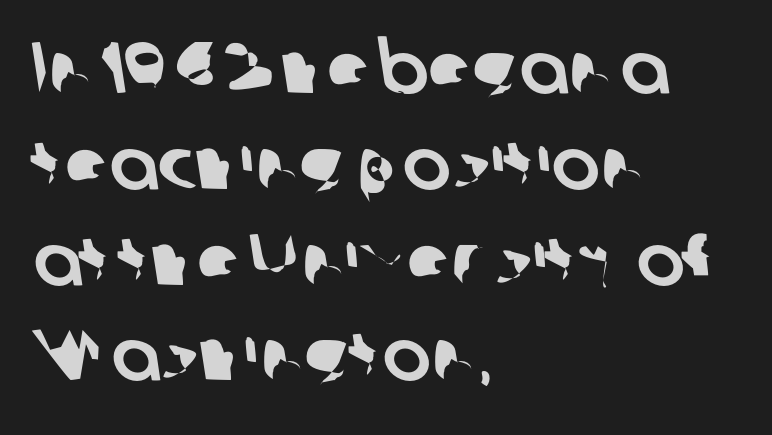
{"serif": "no", "width": "normal", "stroke_contrast": "low", "x_height": "medium", "monospaced": "no", "underline": "no", "align": "left", "line_spacing": "normal", "line_spacing_ratio": 1.33, "letter_spacing": "normal", "letter_spacing_em": 0.0, "glyph_px": 72}
